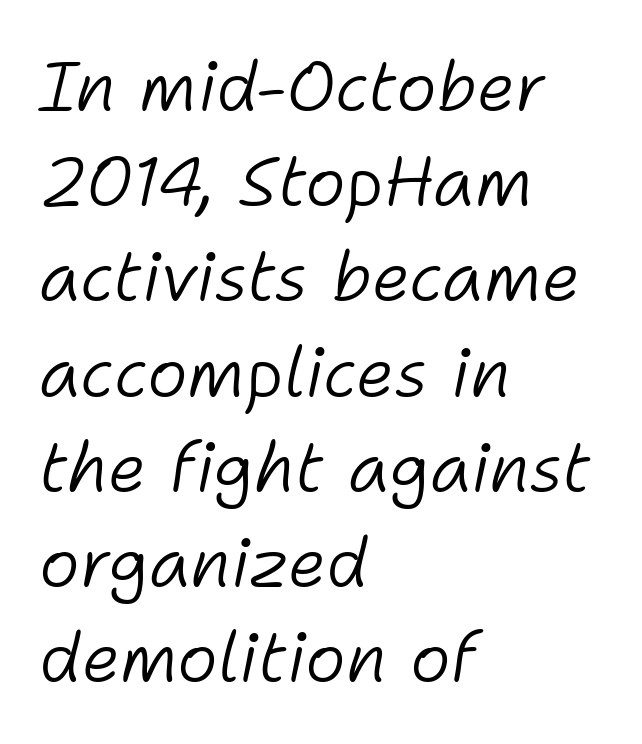
Q: Is the text bold? A: No.
Q: Is the text italic (slanted)? A: Yes, it leans right by about 11 degrees.
Q: Is the text underlined? A: No.
Q: How is the paragraph aligned? A: Left-aligned.
Q: Is the spacing between letters normal or unusually wide? A: Normal.
Q: Is the spacing between lines tight, normal or loose? A: Normal.
Q: Width (condensed, normal, or wide)? A: Normal.
Q: Stroke contrast? A: Low.
Q: x-height? A: Medium.
Q: Monospaced? A: No.
